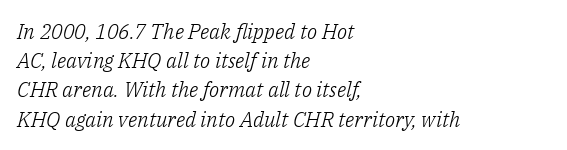
Letters have the restrained weight of plain body copy at most. One-word summary of the alignment: left. The strip under each line holds only bare page. The leading is moderate, giving the passage an even texture.
